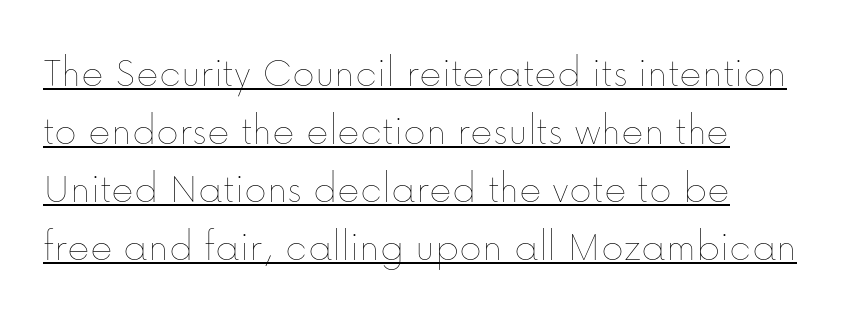
The image shows 43 px thin type, upright; set normal line spacing (1.35x), normal letter spacing, underlined; low stroke contrast and a medium x-height.
